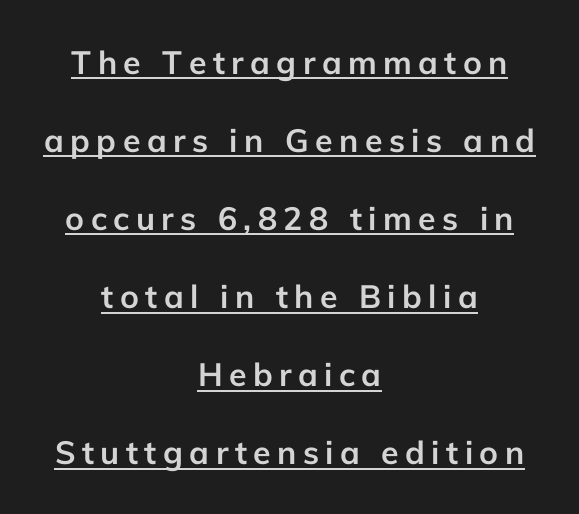
The image shows 32 px semibold sans-serif type, upright; set centered, loose line spacing (2.44x), unusually wide letter spacing (+0.2 em), underlined; low stroke contrast and a medium x-height.
